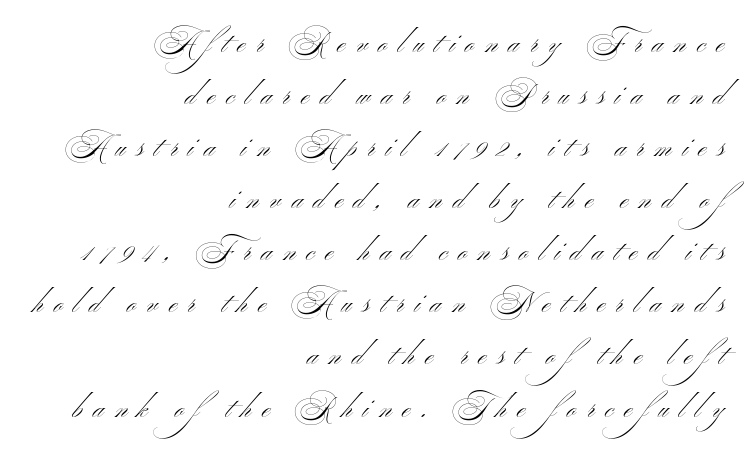
The image shows 28 px light, wide sans-serif type; set right-aligned, line spacing 1.86x, unusually wide letter spacing (+0.39 em), not underlined; medium stroke contrast and a small x-height.
